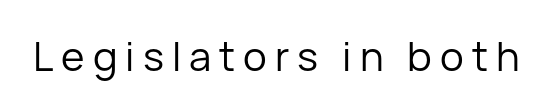
This sample has the flowing, uneven cadence of proportional lettering. Letters rest on an invisible, unmarked baseline. The face used here is a sans, in the tradition of grotesques and geometrics. These lines were composed using upright roman letters.
